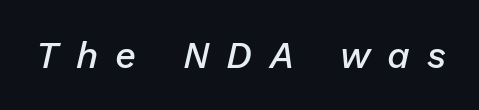
Note the varied advance widths — an 'i' is clearly narrower than an 'm'. The glyphs have the mass of a demibold cut, below bold. The face used here has a pronounced slope to its letters. The tracking reads as deliberately expanded to a designer's eye. Check under the words: just untouched page.
